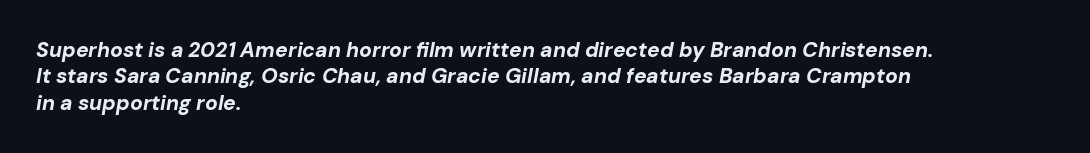
Q: Is the text bold? A: Yes.
Q: Is the text italic (slanted)? A: Yes, it leans right by about 10 degrees.
Q: Is the text underlined? A: No.
Q: How is the paragraph aligned? A: Left-aligned.
Q: Is the spacing between letters normal or unusually wide? A: Normal.
Q: Is the spacing between lines tight, normal or loose? A: Normal.
